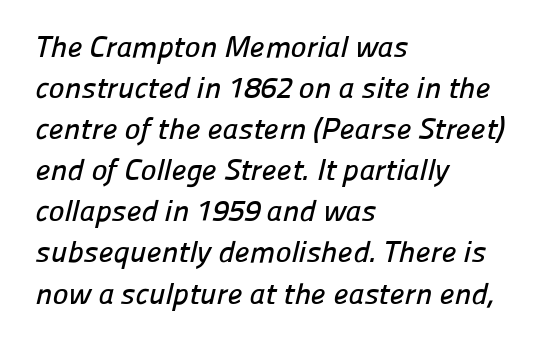
{"serif": "no", "width": "normal", "stroke_contrast": "low", "x_height": "medium", "monospaced": "no", "underline": "no", "align": "left", "line_spacing": "normal", "line_spacing_ratio": 1.37, "letter_spacing": "normal", "letter_spacing_em": 0.0, "glyph_px": 30}
